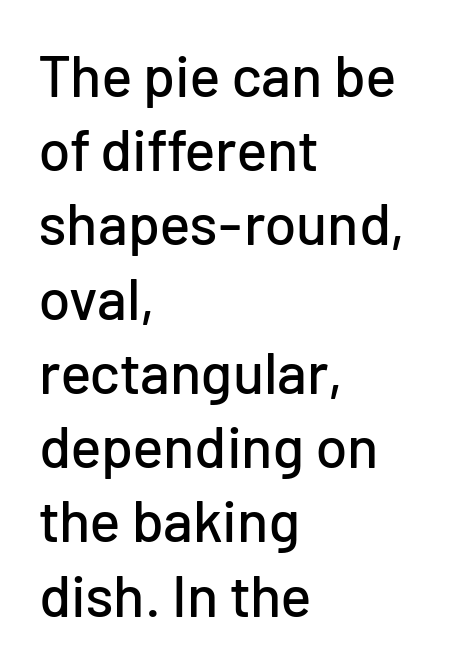
The image shows 58 px sans-serif type, upright; set left-aligned, normal line spacing (1.28x), normal letter spacing, not underlined; low stroke contrast and a medium x-height.
